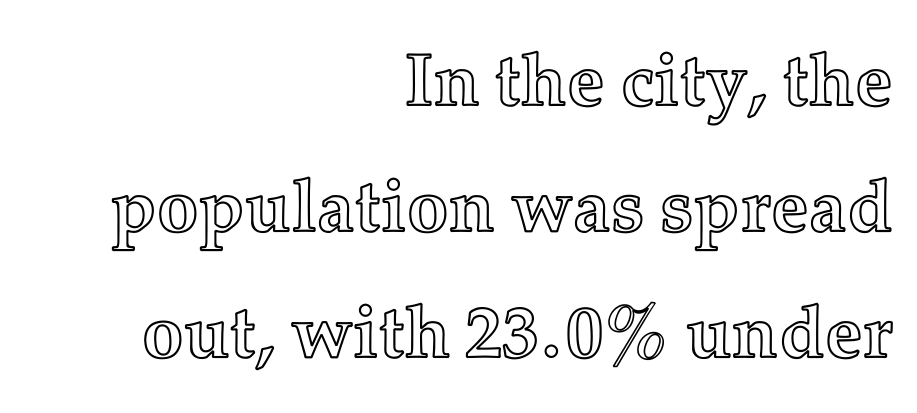
Designer's note — italics off, roman on. Alignment: flush right. The rendering uses natural spacing where letterforms have individual widths. The passage shown has conventional tracking throughout. This sample keeps an unexceptional amount of space between lines.
